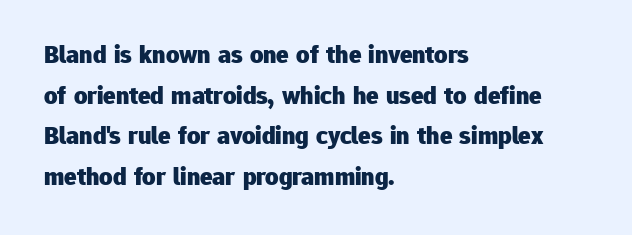
The image shows 26 px bold type, upright; set left-aligned, normal line spacing (1.56x), normal letter spacing, not underlined.
